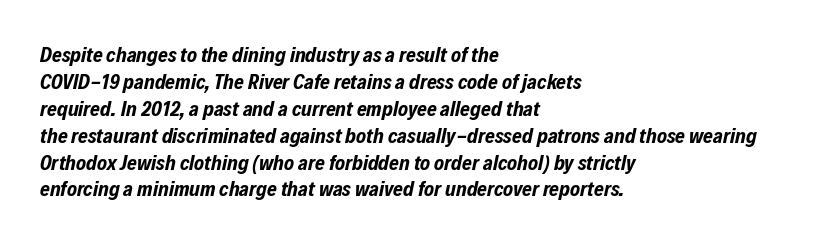
The image shows 21 px bold type, italic (leaning right); set left-aligned, normal line spacing (1.28x), normal letter spacing, not underlined.
